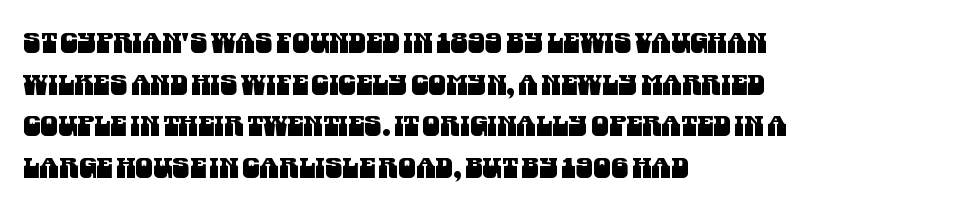
{"serif": "no", "width": "condensed", "stroke_contrast": "medium", "x_height": "large", "monospaced": "no", "underline": "no", "align": "left", "line_spacing": "normal", "line_spacing_ratio": 1.49, "letter_spacing": "normal", "letter_spacing_em": 0.0, "glyph_px": 28}
